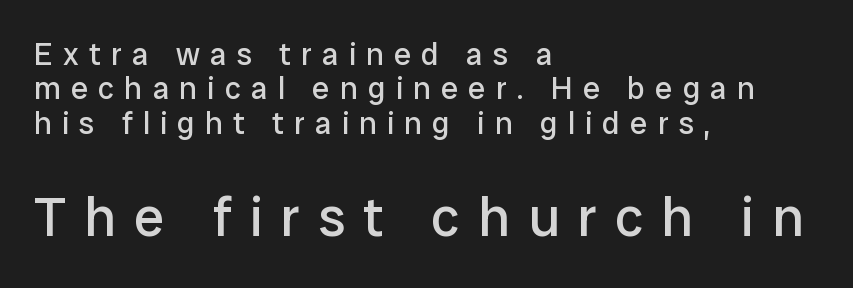
Weight: regular or lighter. The tracking reads as deliberately expanded to a designer's eye. This rendering features lettering with no underline. Does the bottom block carry the larger type? Yes, it does.
